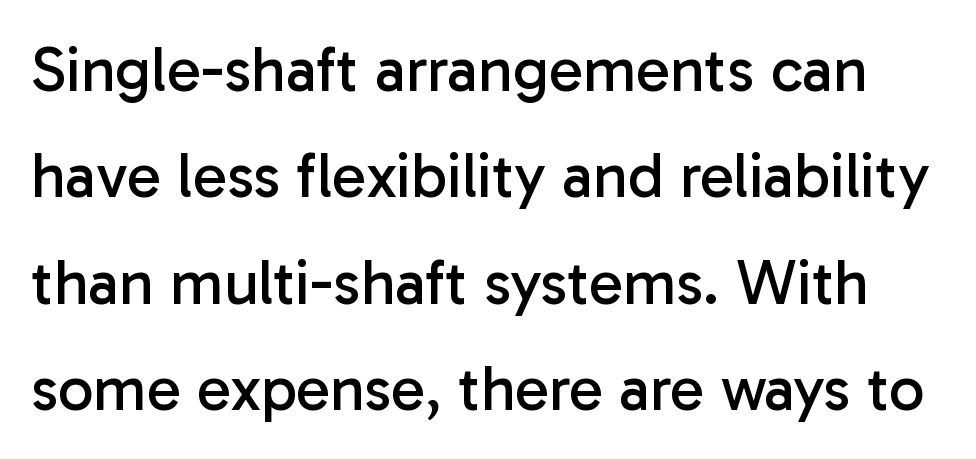
The image shows 63 px regular-weight sans-serif type, upright; set normal line spacing (1.69x), normal letter spacing, not underlined; low stroke contrast and a medium x-height.
